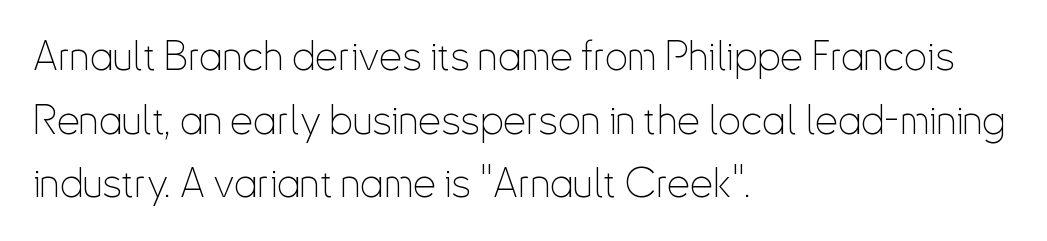
Each new line begins a customary step beneath the previous one. You could not count columns in this text — the font is proportionally spaced. Typographically, this falls in the sans-serif category. The face used here is rendered with its standard letterfit. Is this a heavy cut? Hardly; it is regular or lighter.
